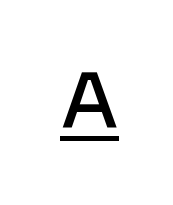
Q: Is the text bold? A: Semi-bold.
Q: Is the text italic (slanted)? A: No, it is upright.
Q: Is the typeface a serif or a sans-serif typeface? A: Sans-serif.
Q: Is the text underlined? A: Yes.
Q: Width (condensed, normal, or wide)? A: Normal.
Q: Stroke contrast? A: Low.
Q: x-height? A: Medium.
Q: Monospaced? A: No.
